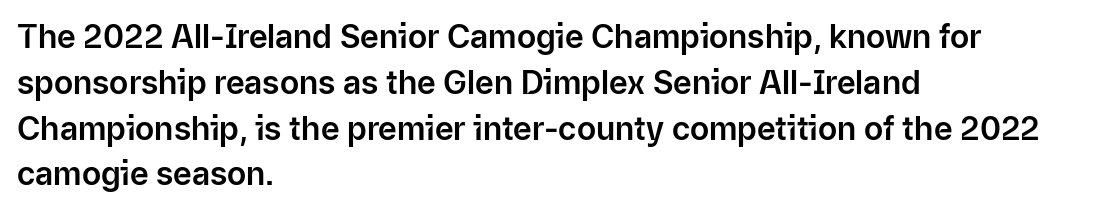
The image shows 32 px sans-serif type, upright; set left-aligned, normal line spacing (1.43x), normal letter spacing, not underlined; low stroke contrast and a medium x-height.
